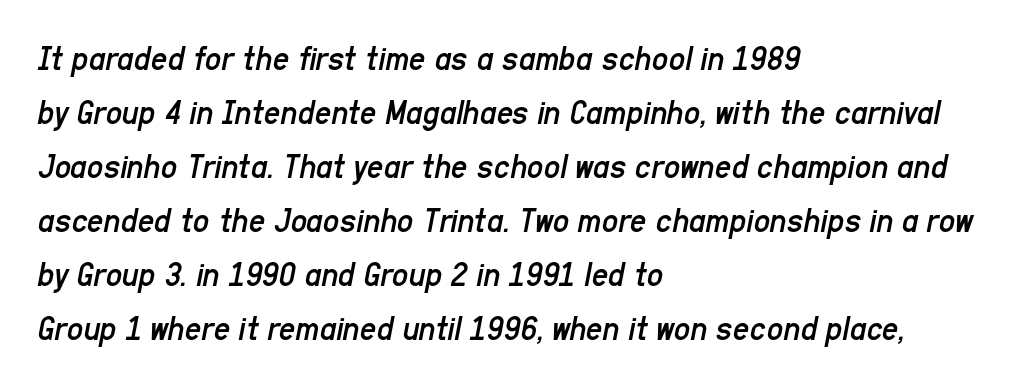
Q: Is the text bold? A: No.
Q: Is the text italic (slanted)? A: Yes, it leans right by about 11 degrees.
Q: Is the text underlined? A: No.
Q: How is the paragraph aligned? A: Left-aligned.
Q: Is the spacing between letters normal or unusually wide? A: Normal.
Q: Is the spacing between lines tight, normal or loose? A: Normal.
Q: Width (condensed, normal, or wide)? A: Condensed.
Q: Stroke contrast? A: Low.
Q: x-height? A: Medium.
Q: Monospaced? A: No.
